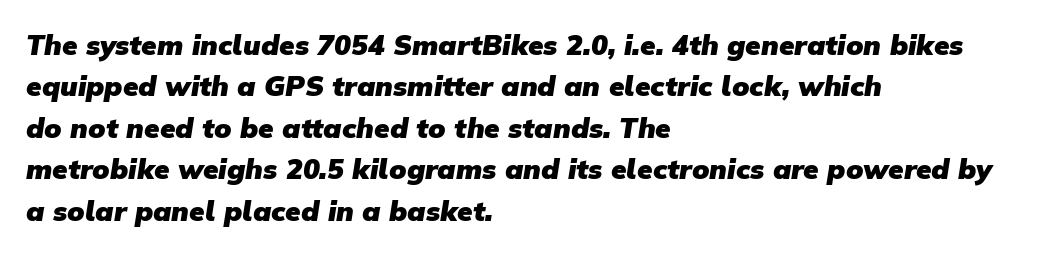
Q: Is the text bold? A: Yes.
Q: Is the typeface a serif or a sans-serif typeface? A: Sans-serif.
Q: Is the text underlined? A: No.
Q: How is the paragraph aligned? A: Left-aligned.
Q: Is the spacing between letters normal or unusually wide? A: Normal.
Q: Is the spacing between lines tight, normal or loose? A: Normal.
Q: Width (condensed, normal, or wide)? A: Normal.
Q: Stroke contrast? A: Low.
Q: x-height? A: Medium.
Q: Monospaced? A: No.
